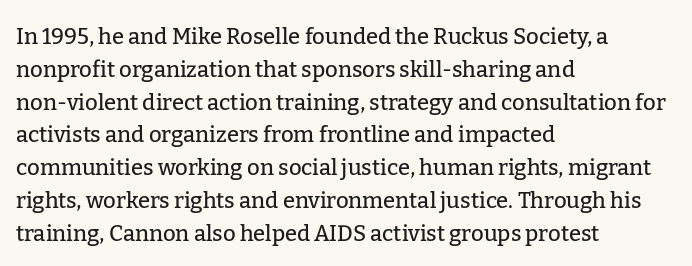
The specimen omits any rule beneath the text block's lines. Is the letter spacing exaggerated? No — it looks like the ordinary default. The typography opts for an upright posture over an oblique one. The rag falls on the right side of this text block. Baseline-to-baseline distance is the conventional proportion of letter height.
